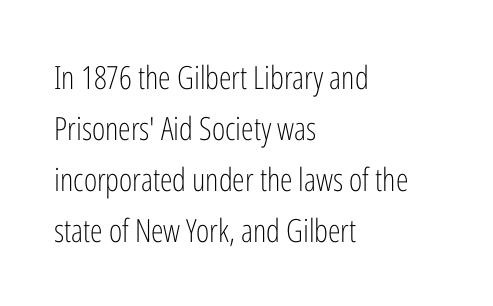
Q: Is the text bold? A: No.
Q: Is the text italic (slanted)? A: No, it is upright.
Q: Is the typeface a serif or a sans-serif typeface? A: Sans-serif.
Q: Is the text underlined? A: No.
Q: How is the paragraph aligned? A: Left-aligned.
Q: Is the spacing between letters normal or unusually wide? A: Normal.
Q: Is the spacing between lines tight, normal or loose? A: Normal.
Q: Width (condensed, normal, or wide)? A: Condensed.
Q: Stroke contrast? A: Low.
Q: x-height? A: Medium.
Q: Monospaced? A: No.
